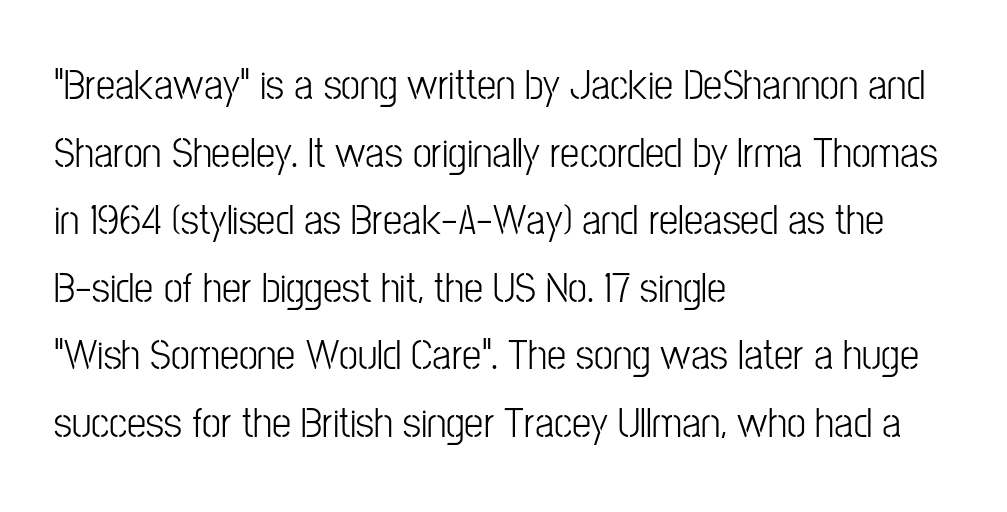
Italic: no, the glyphs are upright roman. The glyphs are unaccompanied by any horizontal stroke below them. Horizontal alignment here is leftward, the default for most running prose. Stems here are at most as thick as an everyday book face. This block has exactly the height ordinary leading produces.
